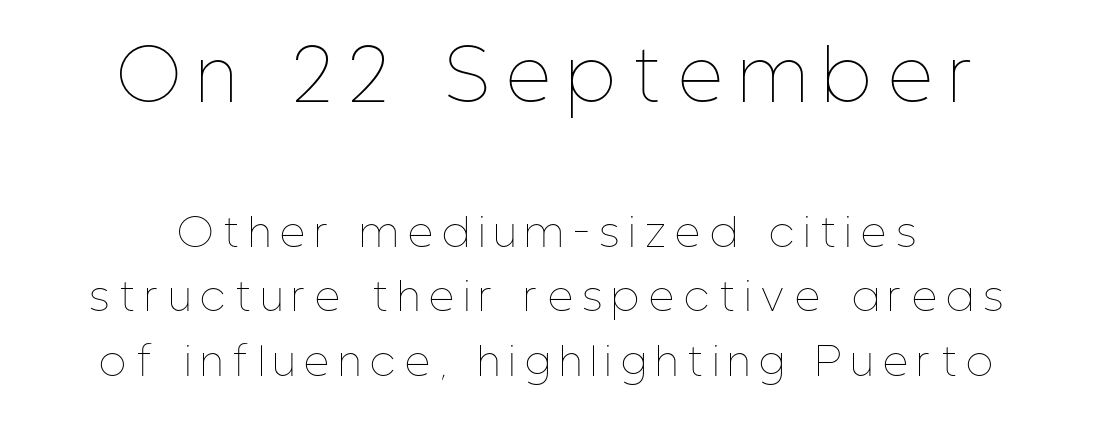
The image shows 69 px thin, condensed type, upright; set normal line spacing (1.66x), unusually wide letter spacing (+0.27 em), not underlined; the first (top) block is 1.77x larger; low stroke contrast and a medium x-height.
